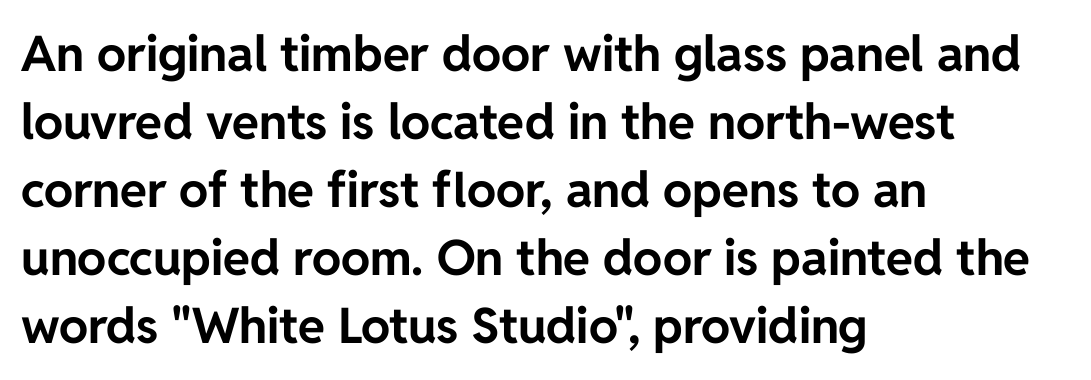
Letters rest on an invisible, unmarked baseline. No italicization has been applied; the sample stays upright. Honestly, the row spacing looks completely unremarkable. The rendering uses natural spacing where letterforms have individual widths. The lines are quadded left.
